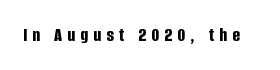
Summary of weight: heavy, a full bold. Ordinary non-slanted type is in use. The passage shown is not underscored anywhere. Glyph-to-glyph distance is far greater than everyday printed text.
